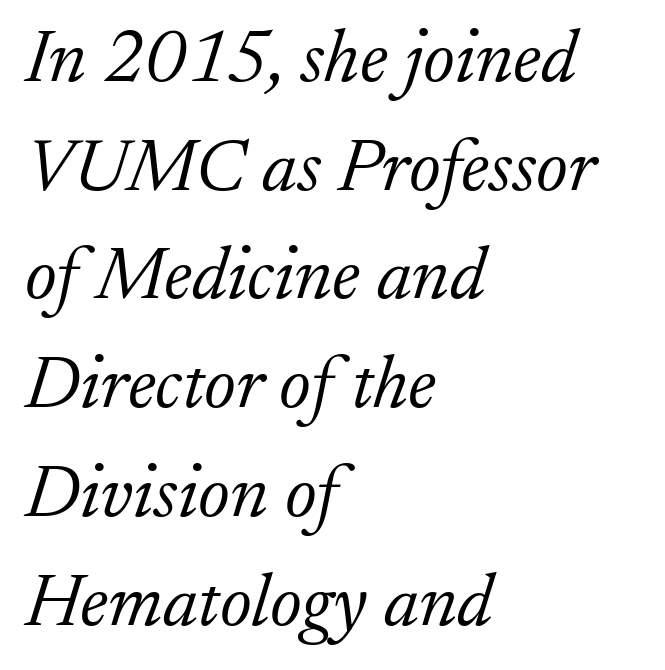
Vertically, the passage feels balanced, rows spaced as you'd expect. Note: serifs present on the glyphs. The rendering keeps characters at their native spacing. There's an unmistakable incline to the writing here.
